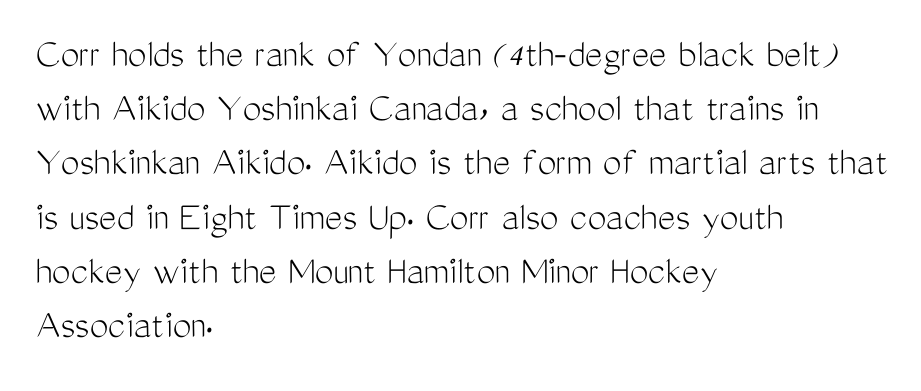
Q: Is the text bold? A: No.
Q: Is the text italic (slanted)? A: No, it is upright.
Q: Is the typeface a serif or a sans-serif typeface? A: Sans-serif.
Q: Is the text underlined? A: No.
Q: How is the paragraph aligned? A: Left-aligned.
Q: Is the spacing between letters normal or unusually wide? A: Normal.
Q: Is the spacing between lines tight, normal or loose? A: Normal.
Q: Width (condensed, normal, or wide)? A: Condensed.
Q: Stroke contrast? A: Medium.
Q: x-height? A: Medium.
Q: Monospaced? A: No.
